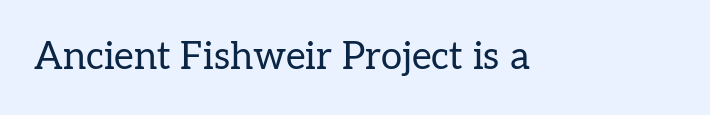
Is the type heavy? It reads as light-to-regular instead. Lines of text with bare space underneath. Regarding serifs, this sample has them. This is the regular roman posture of the typeface. Spacing verdict: proportional, widths tailored to each character. Words appear dense and cohesive because spacing is normal.
